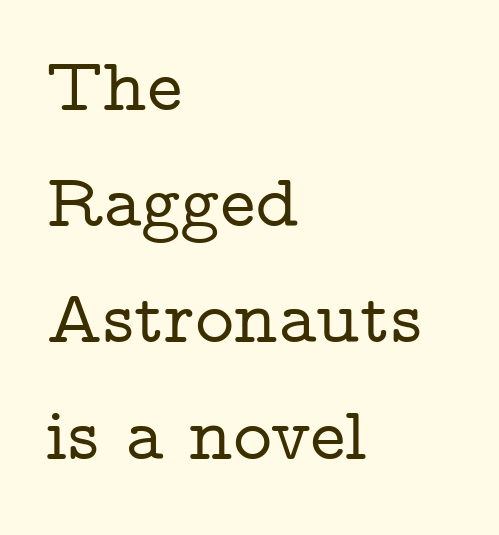
Here the glyphs are tracked normally, forming tight word shapes. The letters advance in unequal steps, a hallmark of proportional type. A typesetter would call this leading conventional body-copy spacing. Tall strokes in this sample are plumb rather than angled. Layout note: lines flush left. A typesetter would label this face a serif.
